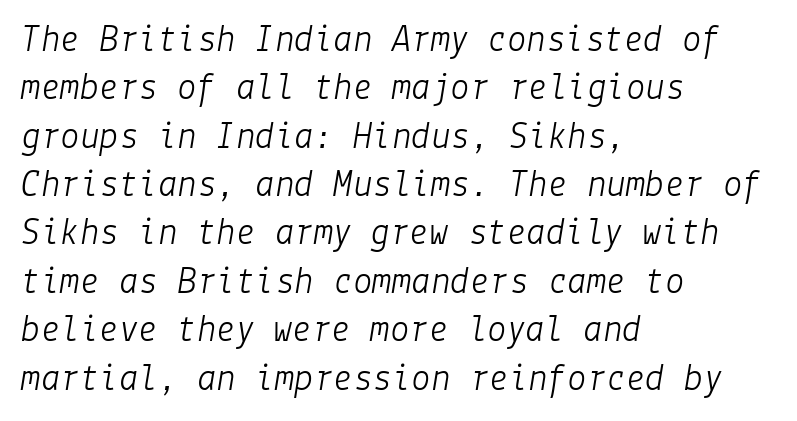
The image shows 39 px light type, italic (leaning right); set left-aligned, line spacing 1.24x, normal letter spacing, not underlined; low stroke contrast and a medium x-height.
